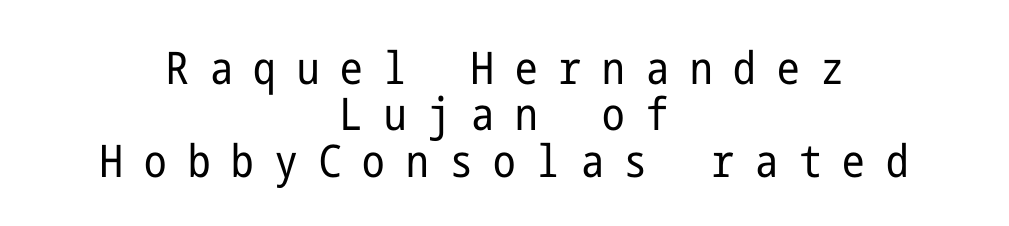
Q: Is the text bold? A: No.
Q: Is the text italic (slanted)? A: No, it is upright.
Q: Is the typeface a serif or a sans-serif typeface? A: Sans-serif.
Q: Is the text underlined? A: No.
Q: How is the paragraph aligned? A: Centered.
Q: Is the spacing between letters normal or unusually wide? A: Unusually wide.
Q: Is the spacing between lines tight, normal or loose? A: Tight.
Q: Width (condensed, normal, or wide)? A: Condensed.
Q: Stroke contrast? A: Low.
Q: x-height? A: Medium.
